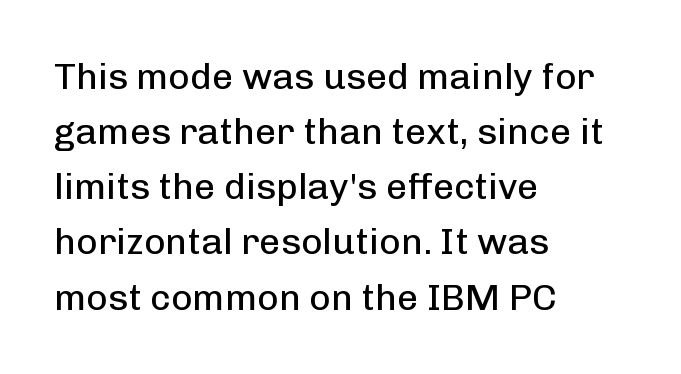
The image shows 37 px regular-weight sans-serif type, upright; set left-aligned, normal line spacing (1.49x), normal letter spacing, not underlined; low stroke contrast and a medium x-height.
